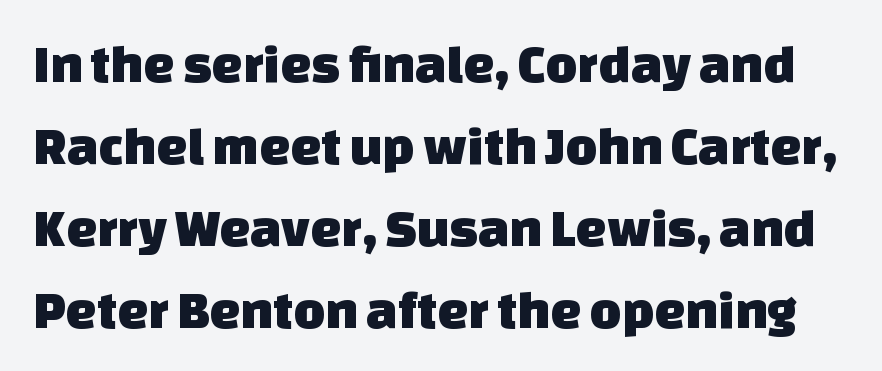
{"serif": "no", "width": "normal", "stroke_contrast": "low", "x_height": "large", "monospaced": "no", "underline": "no", "line_spacing": "normal", "line_spacing_ratio": 1.49, "letter_spacing": "normal", "letter_spacing_em": 0.0, "glyph_px": 55}
